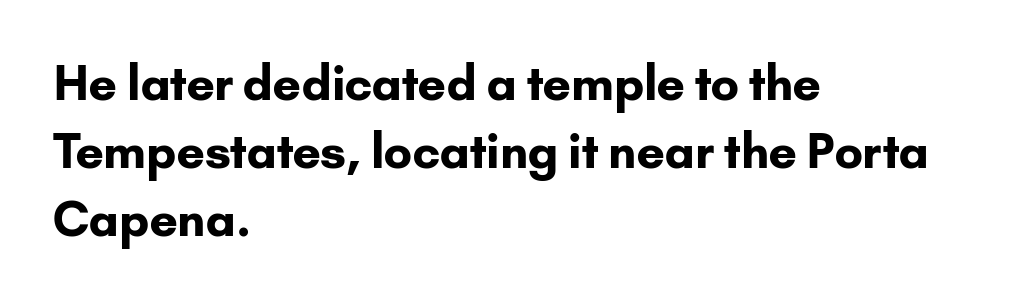
The image shows 47 px bold sans-serif type, upright; set left-aligned, normal line spacing (1.45x), normal letter spacing, not underlined; low stroke contrast and a small x-height.
